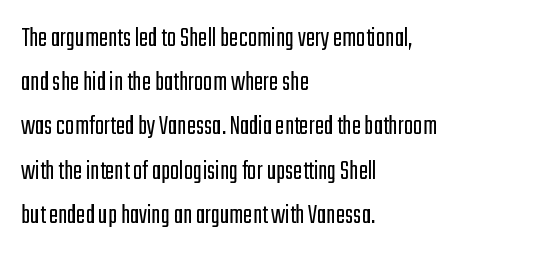
You could call the tracking neutral — neither tight nor loose. The typography opts for an upright posture over an oblique one. Think of a printed novel: that variable character pitch is what you see here. Classification — sans serif. The compositor pushed each line to the left boundary.
